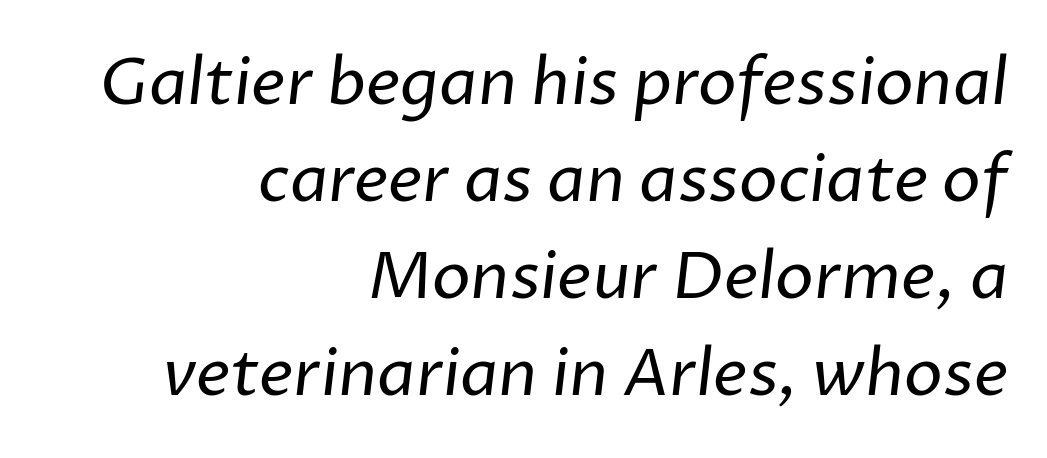
Weight: regular or lighter. Whoever set this chose a conventional vertical rhythm. Descenders hang freely into open space. The ragged edge is on the left, which tells us the setting is flush right.
